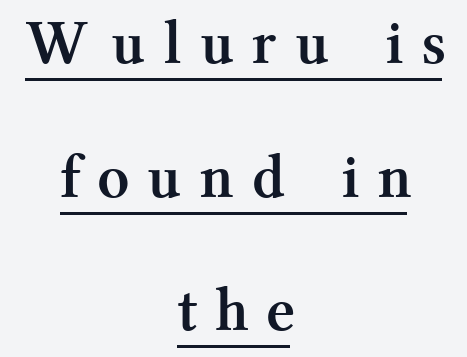
Q: Is the text bold? A: Yes.
Q: Is the text italic (slanted)? A: No, it is upright.
Q: Is the typeface a serif or a sans-serif typeface? A: Serif.
Q: Is the text underlined? A: Yes.
Q: How is the paragraph aligned? A: Centered.
Q: Is the spacing between letters normal or unusually wide? A: Unusually wide.
Q: Is the spacing between lines tight, normal or loose? A: Loose.
Q: Width (condensed, normal, or wide)? A: Normal.
Q: Stroke contrast? A: Medium.
Q: x-height? A: Medium.
Q: Monospaced? A: No.
